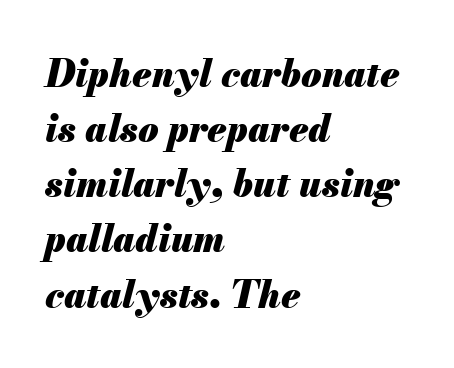
The space beneath each line is pristine and unruled. There's an unmistakable incline to the writing here. The passage shown is typed in a proportional face where columns would drift. Emphasis by weight is at full strength: bold. The line-height multiplier appears to be the usual default. Observe the ordinary spacing: letters are neighbours, not strangers.
